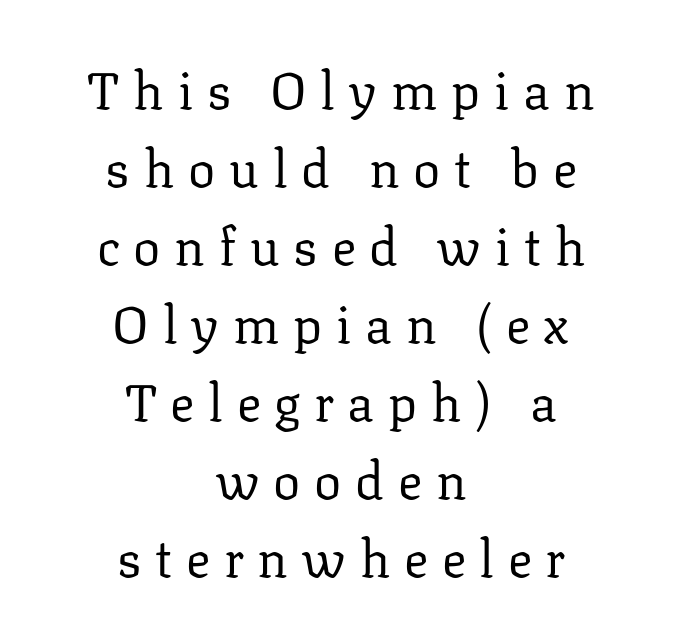
The image shows 51 px regular-weight serif type, upright; set centered, normal line spacing (1.53x), unusually wide letter spacing (+0.27 em), not underlined; low stroke contrast and a medium x-height.
